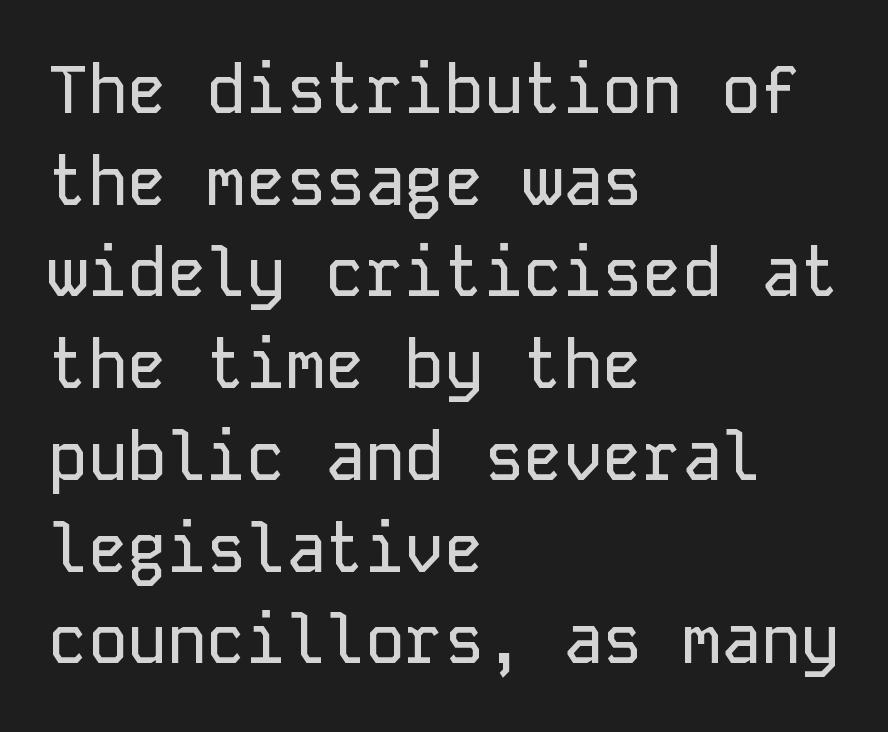
Q: Is the text italic (slanted)? A: No, it is upright.
Q: Is the typeface a serif or a sans-serif typeface? A: Sans-serif.
Q: Is the text underlined? A: No.
Q: How is the paragraph aligned? A: Left-aligned.
Q: Is the spacing between letters normal or unusually wide? A: Normal.
Q: Is the spacing between lines tight, normal or loose? A: Normal.
Q: Width (condensed, normal, or wide)? A: Normal.
Q: Stroke contrast? A: Low.
Q: x-height? A: Medium.
Q: Monospaced? A: Yes.
